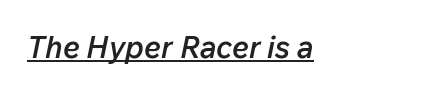
Q: Is the text bold? A: Semi-bold.
Q: Is the text italic (slanted)? A: Yes, it leans right by about 12 degrees.
Q: Is the text underlined? A: Yes.
Q: Is the spacing between letters normal or unusually wide? A: Normal.
Q: Width (condensed, normal, or wide)? A: Normal.
Q: Stroke contrast? A: Low.
Q: x-height? A: Medium.
Q: Monospaced? A: No.
